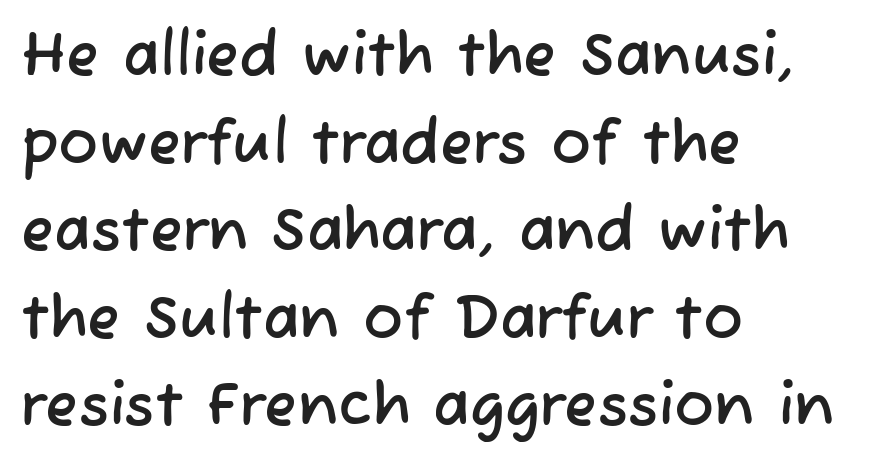
Q: Is the typeface a serif or a sans-serif typeface? A: Sans-serif.
Q: Is the text underlined? A: No.
Q: How is the paragraph aligned? A: Left-aligned.
Q: Is the spacing between letters normal or unusually wide? A: Normal.
Q: Is the spacing between lines tight, normal or loose? A: Normal.
Q: Width (condensed, normal, or wide)? A: Normal.
Q: Stroke contrast? A: Low.
Q: x-height? A: Medium.
Q: Monospaced? A: No.
